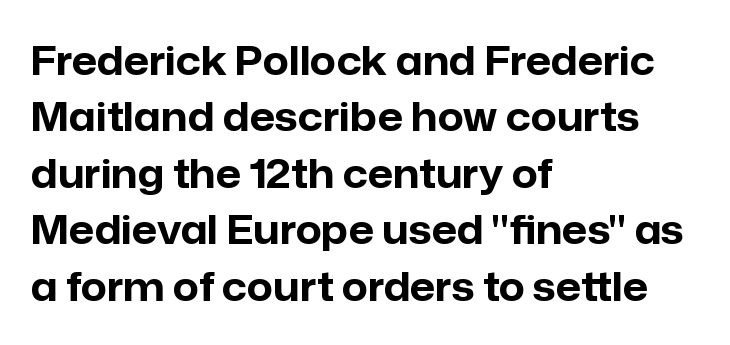
Q: Is the text bold? A: Yes.
Q: Is the text italic (slanted)? A: No, it is upright.
Q: Is the typeface a serif or a sans-serif typeface? A: Sans-serif.
Q: Is the text underlined? A: No.
Q: How is the paragraph aligned? A: Left-aligned.
Q: Is the spacing between letters normal or unusually wide? A: Normal.
Q: Is the spacing between lines tight, normal or loose? A: Normal.
Q: Width (condensed, normal, or wide)? A: Normal.
Q: Stroke contrast? A: Low.
Q: x-height? A: Medium.
Q: Monospaced? A: No.
